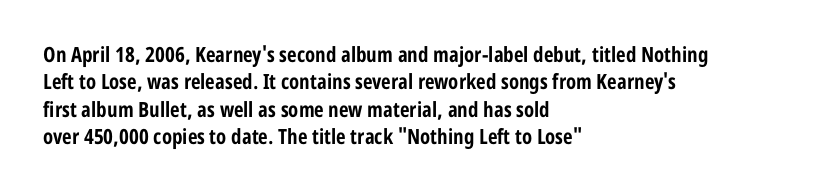
{"italic": "no", "bold": "yes", "underline": "no", "align": "left", "line_spacing": "normal", "line_spacing_ratio": 1.3, "letter_spacing": "normal", "letter_spacing_em": 0.0, "glyph_px": 21}
